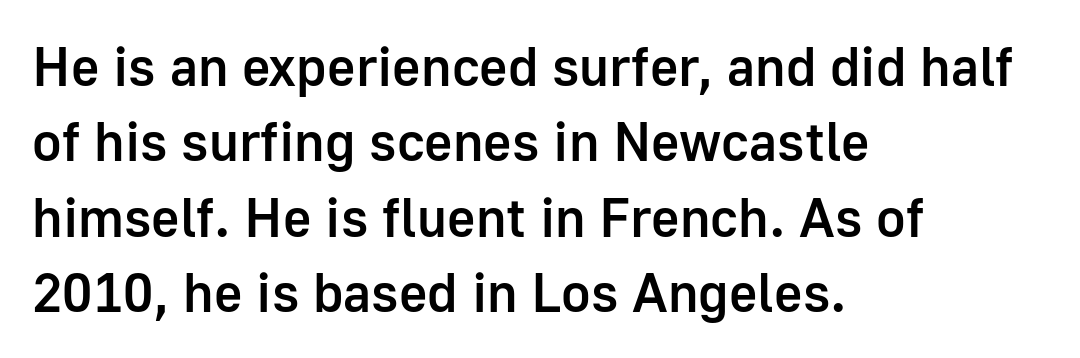
Q: Is the text bold? A: Semi-bold.
Q: Is the text italic (slanted)? A: No, it is upright.
Q: Is the typeface a serif or a sans-serif typeface? A: Sans-serif.
Q: Is the text underlined? A: No.
Q: How is the paragraph aligned? A: Left-aligned.
Q: Is the spacing between letters normal or unusually wide? A: Normal.
Q: Is the spacing between lines tight, normal or loose? A: Normal.
Q: Width (condensed, normal, or wide)? A: Normal.
Q: Stroke contrast? A: Low.
Q: x-height? A: Medium.
Q: Monospaced? A: No.
